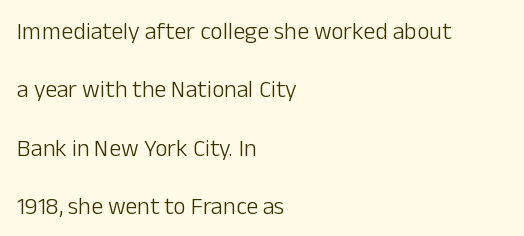
The image shows 24 px text type, upright; set left-aligned, loose line spacing (2.43x), normal letter spacing, not underlined.
